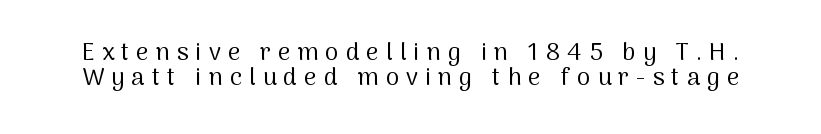
{"italic": "no", "bold": "no", "underline": "no", "line_spacing": "tight", "line_spacing_ratio": 1.05, "letter_spacing": "wide", "letter_spacing_em": 0.3, "glyph_px": 24}
